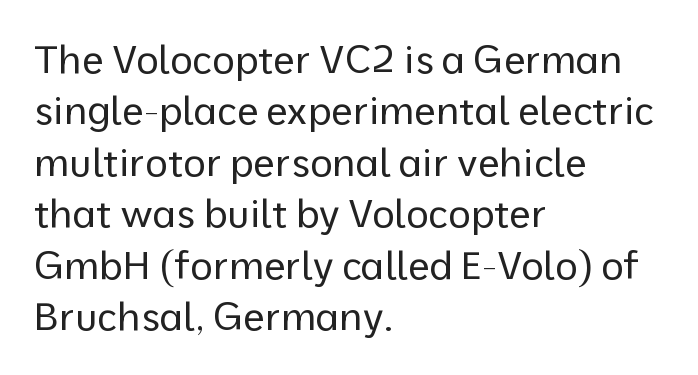
{"serif": "no", "italic": "no", "bold": "no", "weight": "regular", "width": "normal", "stroke_contrast": "low", "x_height": "medium", "monospaced": "no", "underline": "no", "align": "left", "line_spacing": "normal", "line_spacing_ratio": 1.32, "letter_spacing": "normal", "letter_spacing_em": 0.0, "glyph_px": 39}
